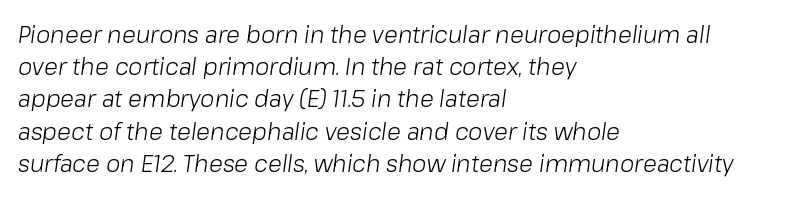
The image shows 23 px text type, italic (leaning right); set left-aligned, normal line spacing (1.4x), normal letter spacing, not underlined.
